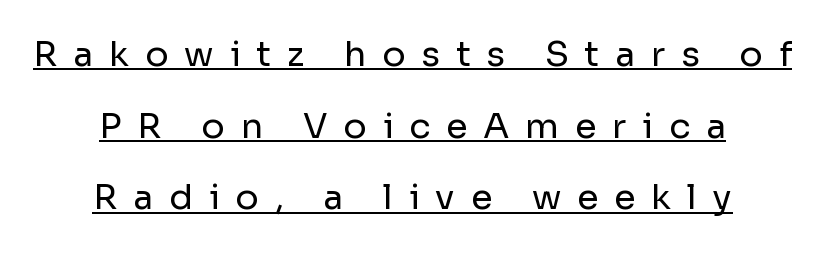
The image shows 35 px regular-weight sans-serif type, upright; set centered, loose line spacing (2.05x), unusually wide letter spacing (+0.45 em), underlined; low stroke contrast and a medium x-height.
